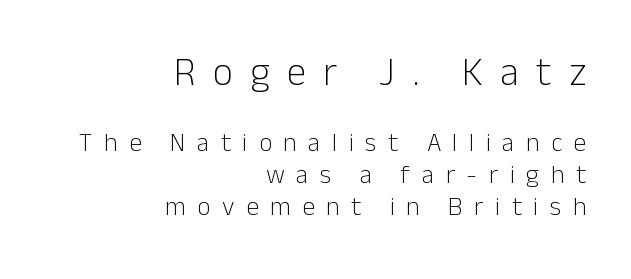
The letters advance in unequal steps, a hallmark of proportional type. The space directly below the letters is spotless. I'd call this a sans setting — the letters go barefoot. These lines stack with their right ends in a neat column.
